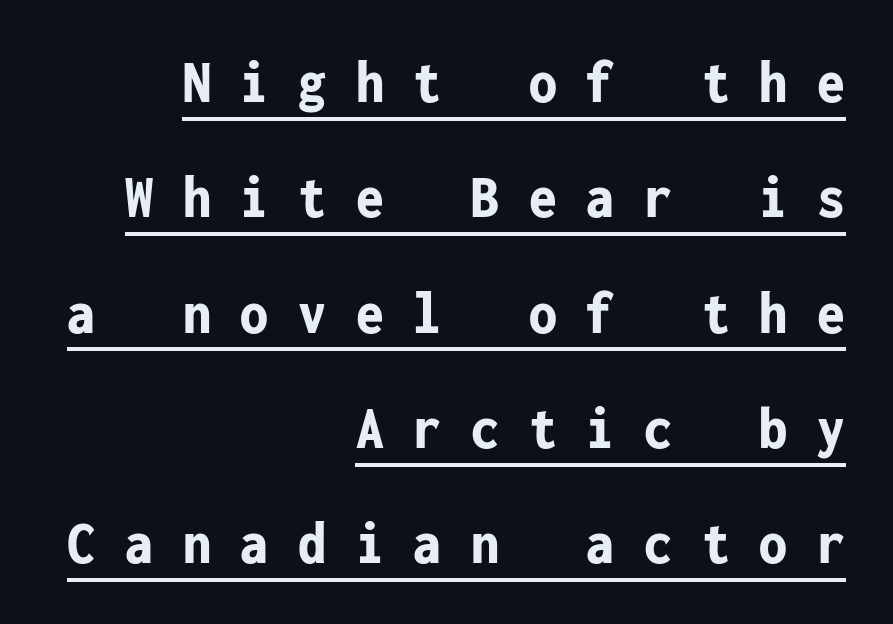
Q: Is the text bold? A: Yes.
Q: Is the text italic (slanted)? A: No, it is upright.
Q: Is the typeface a serif or a sans-serif typeface? A: Sans-serif.
Q: Is the text underlined? A: Yes.
Q: How is the paragraph aligned? A: Right-aligned.
Q: Is the spacing between letters normal or unusually wide? A: Unusually wide.
Q: Width (condensed, normal, or wide)? A: Condensed.
Q: Stroke contrast? A: Low.
Q: x-height? A: Medium.
Q: Monospaced? A: Yes.
